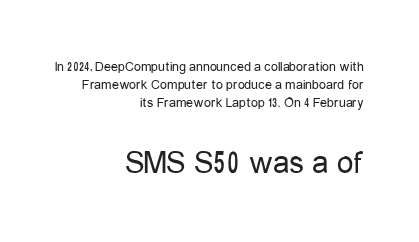
The image shows 33 px regular-weight, condensed sans-serif type, upright; set right-aligned, normal line spacing (1.3x), normal letter spacing, not underlined; the second (bottom) block is 2.36x larger; low stroke contrast and a medium x-height.
